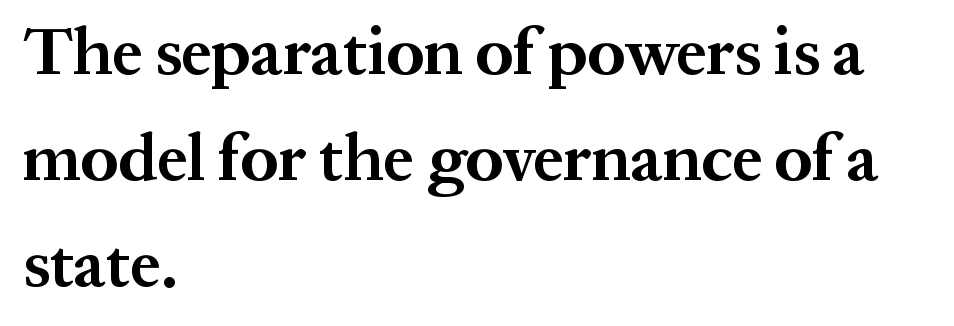
{"serif": "yes", "italic": "no", "bold": "yes", "weight": "bold", "width": "normal", "stroke_contrast": "medium", "x_height": "medium", "monospaced": "no", "underline": "no", "align": "left", "line_spacing": "normal", "line_spacing_ratio": 1.58, "letter_spacing": "normal", "letter_spacing_em": 0.0, "glyph_px": 67}
